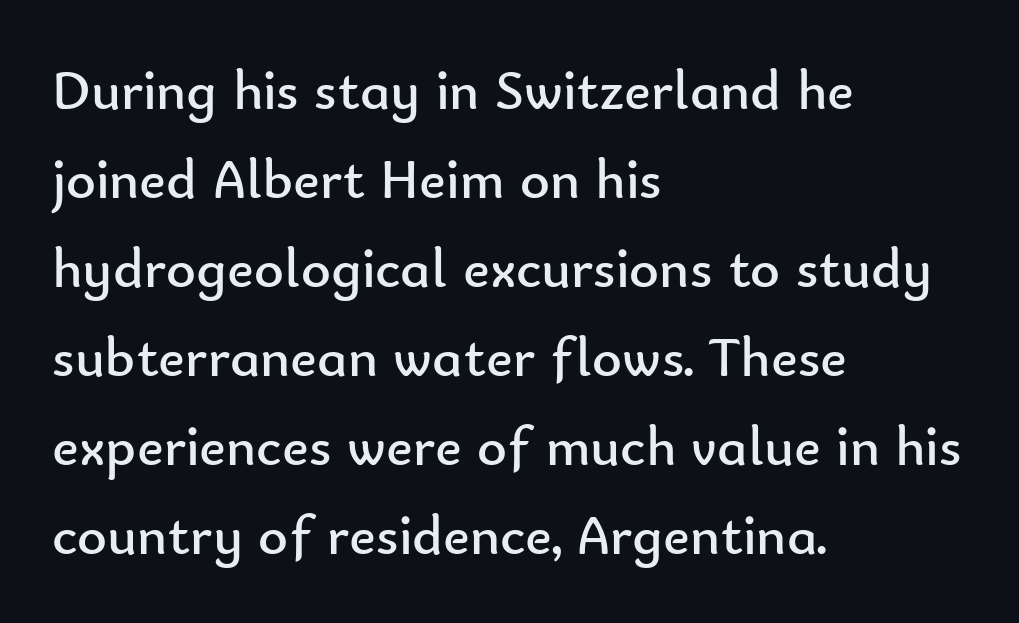
You can tell it's not italic because the verticals are truly vertical. Varying glyph widths throughout — classic text-font behaviour. This sample uses plain, unmodified letter spacing. Regular leading.
